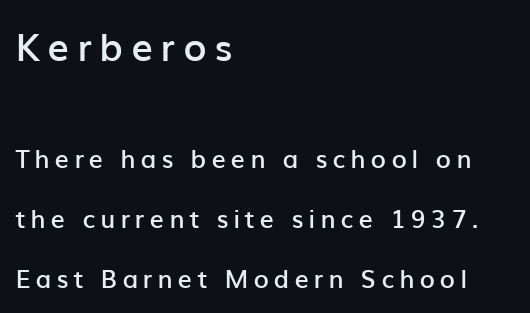
{"serif": "no", "italic": "no", "bold": "semi", "weight": "semibold", "width": "normal", "stroke_contrast": "low", "x_height": "medium", "monospaced": "no", "underline": "no", "align": "left", "line_spacing": "loose", "line_spacing_ratio": 2.41, "letter_spacing": "wide", "letter_spacing_em": 0.2, "larger_block": "first", "size_ratio": 1.52, "glyph_px": 38}
